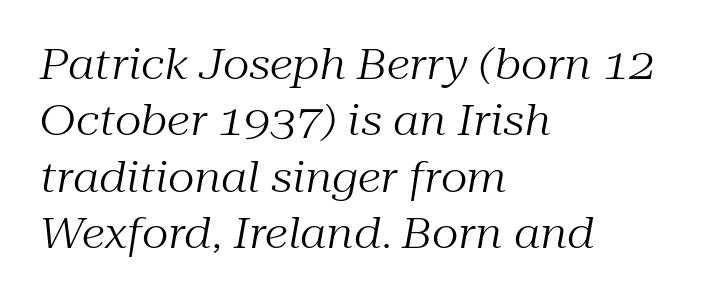
Q: Is the text bold? A: No.
Q: Is the text italic (slanted)? A: Yes, it leans right by about 10 degrees.
Q: Is the typeface a serif or a sans-serif typeface? A: Serif.
Q: Is the text underlined? A: No.
Q: How is the paragraph aligned? A: Left-aligned.
Q: Is the spacing between letters normal or unusually wide? A: Normal.
Q: Is the spacing between lines tight, normal or loose? A: Normal.
Q: Width (condensed, normal, or wide)? A: Normal.
Q: Stroke contrast? A: Medium.
Q: x-height? A: Medium.
Q: Monospaced? A: No.
